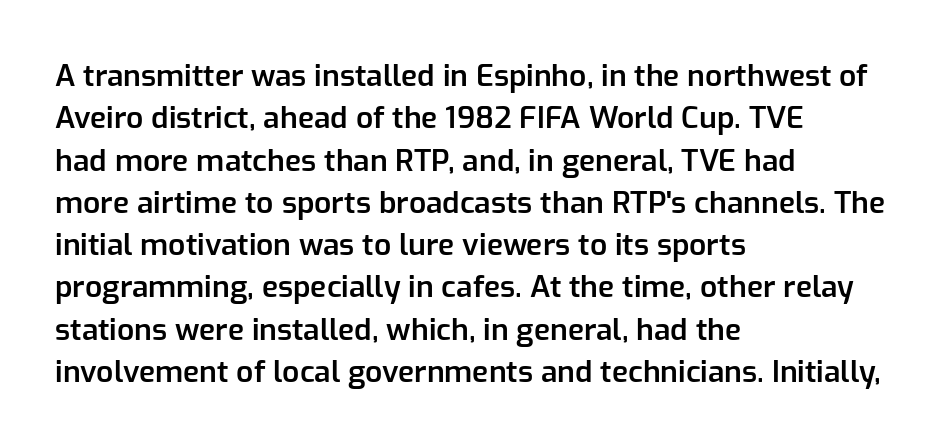
Moderately thickened strokes mark this as semibold type. Think of a printed novel: that variable character pitch is what you see here. Upright lettering throughout. The vertical gap from one line to the next is medium.
